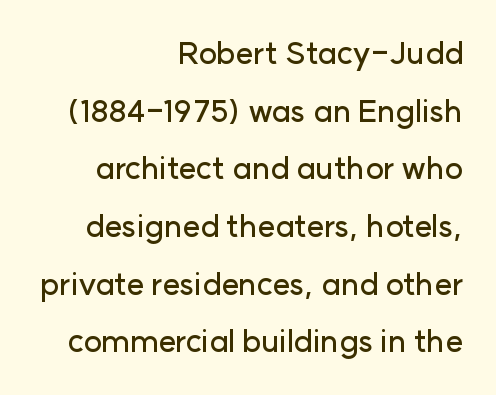
The paragraph has a hard right edge and a soft left edge. Letters rest on an invisible, unmarked baseline. Character widths vary here, with narrow letters taking less room than wide ones. Unlike italic type, these characters show no tilt at all. This sample uses plain, unmodified letter spacing.
